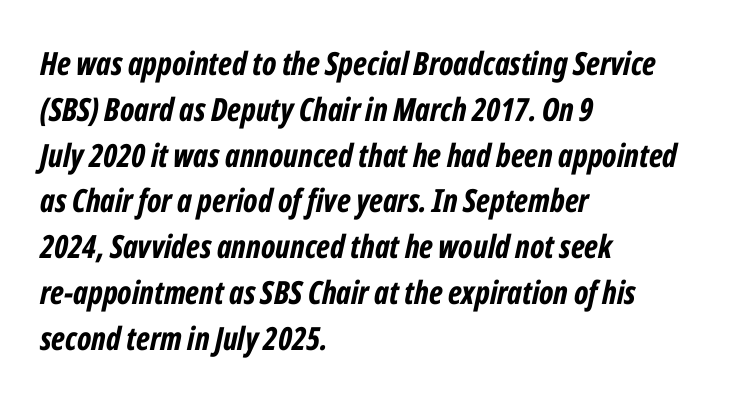
Typographic density is high because the face is bold. There is no visible air inserted between adjacent glyphs. The passage shown leans; its letterforms are oblique. The passage shown is not underscored anywhere. Summary of vertical rhythm: regular, with standard interline spacing.
